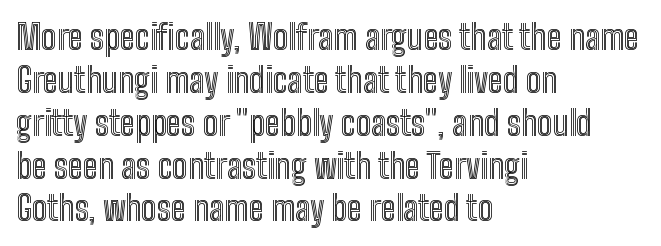
Q: Is the text italic (slanted)? A: No, it is upright.
Q: Is the text underlined? A: No.
Q: How is the paragraph aligned? A: Left-aligned.
Q: Is the spacing between letters normal or unusually wide? A: Normal.
Q: Is the spacing between lines tight, normal or loose? A: Normal.
Q: Width (condensed, normal, or wide)? A: Condensed.
Q: x-height? A: Medium.
Q: Monospaced? A: No.
